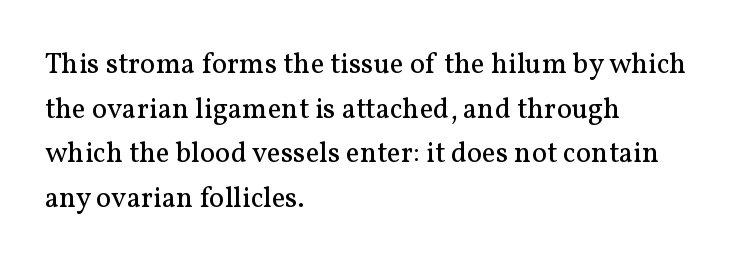
Check where the strokes stop: tiny serifs finish them off. The lettering stays uniformly vertical, giving the passage a roman look. The font is comparable to plain body text, perhaps lighter. This sample has the flowing, uneven cadence of proportional lettering.
